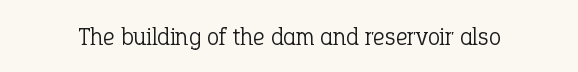
The rendering keeps characters at their native spacing. The font sits on the lighter half of the weight spectrum, regular included. Quick note: underline off. Is there any slant? The stems are plumb.
